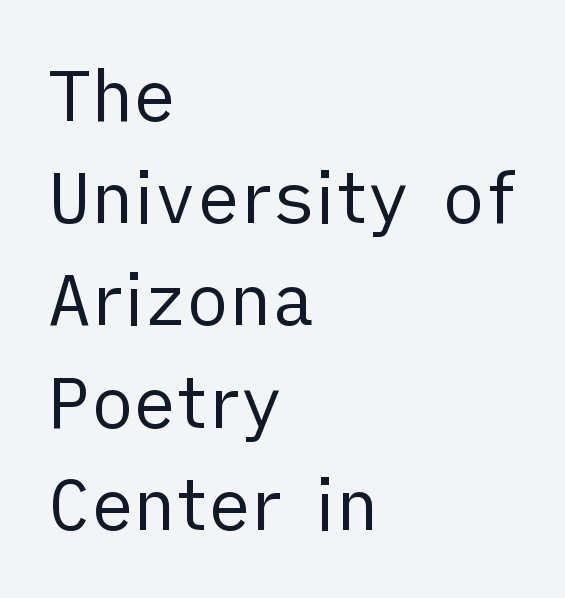
The image shows 71 px regular-weight sans-serif type, upright; set left-aligned, normal line spacing (1.44x), normal letter spacing, not underlined; low stroke contrast and a medium x-height.
